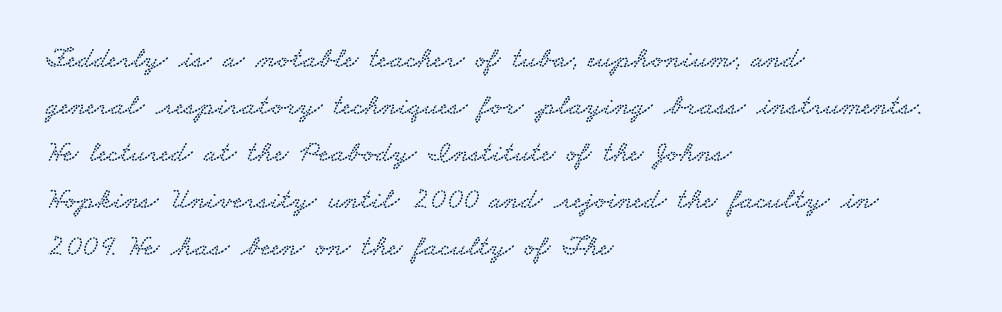
The image shows 30 px wide type; set left-aligned, normal line spacing (1.57x), normal letter spacing, not underlined; low stroke contrast and a small x-height.
